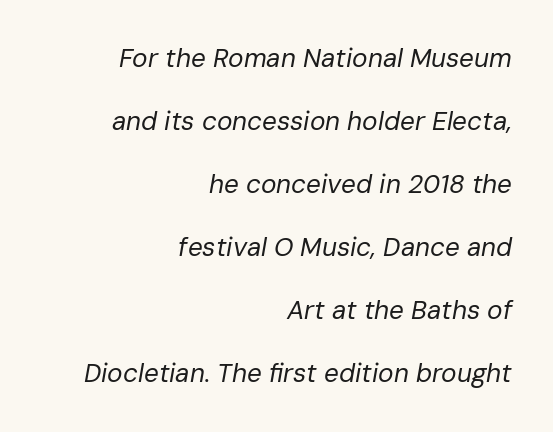
Letters rest on an invisible, unmarked baseline. Think standard paragraph weight, or any step lighter than that. Horizontal bands of white between lines are thick stripes. The lines are quadded right. There is no visible air inserted between adjacent glyphs.
